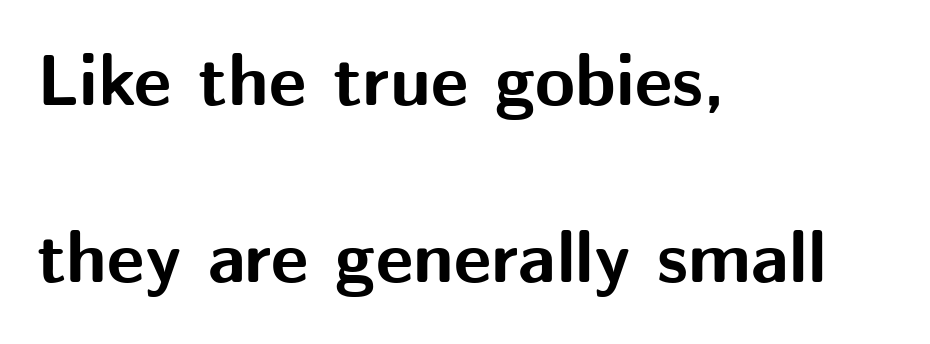
{"serif": "no", "italic": "no", "bold": "yes", "weight": "bold", "width": "normal", "stroke_contrast": "medium", "x_height": "medium", "monospaced": "no", "underline": "no", "align": "left", "line_spacing": "loose", "line_spacing_ratio": 2.42, "letter_spacing": "normal", "letter_spacing_em": 0.0, "glyph_px": 73}
